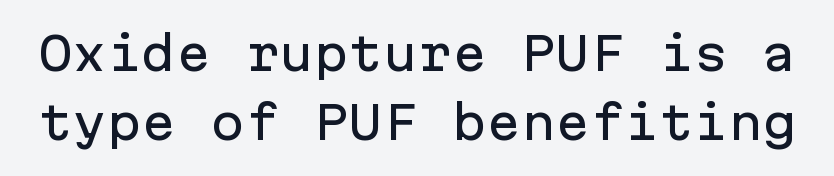
{"serif": "no", "italic": "no", "width": "normal", "stroke_contrast": "low", "x_height": "medium", "monospaced": "yes", "underline": "no", "line_spacing": "normal", "line_spacing_ratio": 1.51, "letter_spacing": "normal", "letter_spacing_em": 0.0, "glyph_px": 46}
